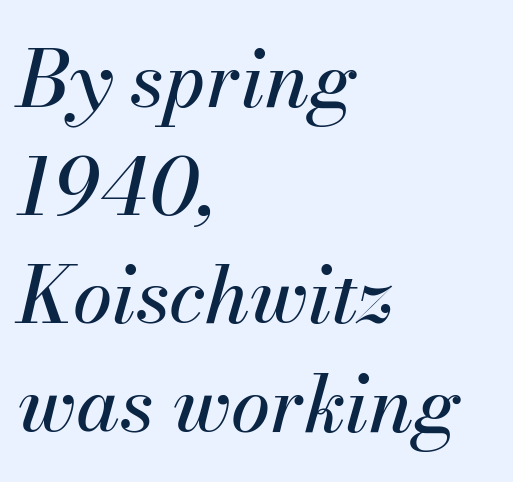
{"italic": "yes", "lean": "right", "slant_degrees": 13, "width": "normal", "stroke_contrast": "medium", "x_height": "small", "monospaced": "no", "underline": "no", "align": "left", "line_spacing": "normal", "line_spacing_ratio": 1.37, "letter_spacing": "normal", "letter_spacing_em": 0.0, "glyph_px": 79}
